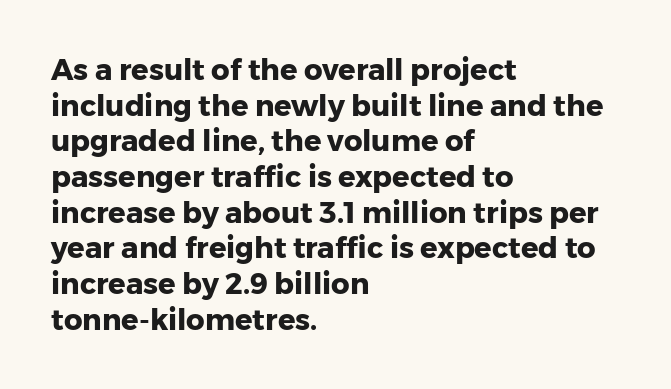
{"serif": "no", "italic": "no", "bold": "yes", "weight": "heavy", "width": "normal", "stroke_contrast": "low", "x_height": "medium", "monospaced": "no", "underline": "no", "align": "left", "line_spacing_ratio": 1.23, "letter_spacing": "normal", "letter_spacing_em": 0.0, "glyph_px": 29}
